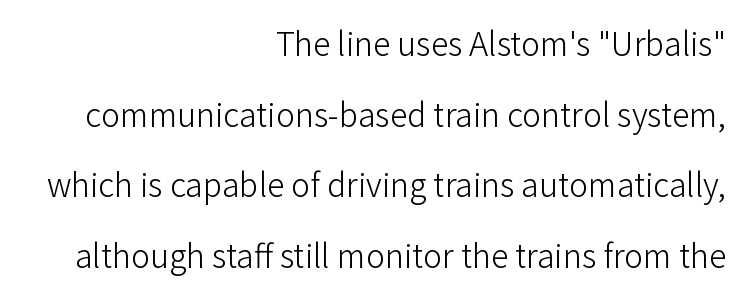
{"serif": "no", "italic": "no", "bold": "no", "weight": "light", "width": "normal", "stroke_contrast": "low", "x_height": "medium", "monospaced": "no", "underline": "no", "align": "right", "line_spacing": "loose", "line_spacing_ratio": 2.21, "letter_spacing": "normal", "letter_spacing_em": 0.0, "glyph_px": 32}
